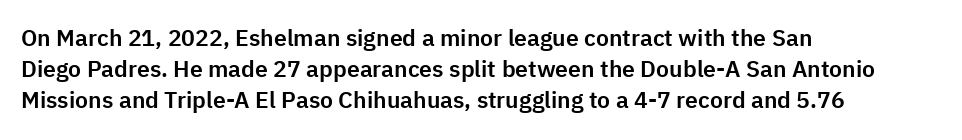
{"italic": "no", "underline": "no", "align": "left", "line_spacing": "normal", "line_spacing_ratio": 1.35, "letter_spacing": "normal", "letter_spacing_em": 0.0, "glyph_px": 23}
